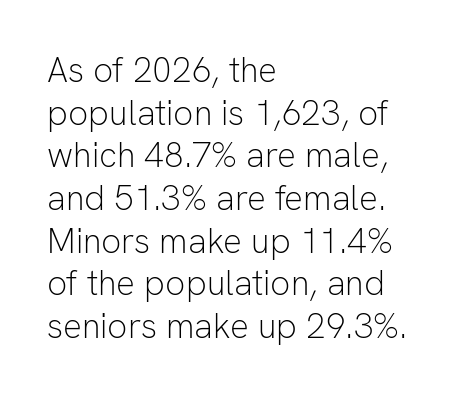
Q: Is the text bold? A: No.
Q: Is the text italic (slanted)? A: No, it is upright.
Q: Is the typeface a serif or a sans-serif typeface? A: Sans-serif.
Q: Is the text underlined? A: No.
Q: How is the paragraph aligned? A: Left-aligned.
Q: Is the spacing between letters normal or unusually wide? A: Normal.
Q: Width (condensed, normal, or wide)? A: Normal.
Q: Stroke contrast? A: Low.
Q: x-height? A: Medium.
Q: Monospaced? A: No.
